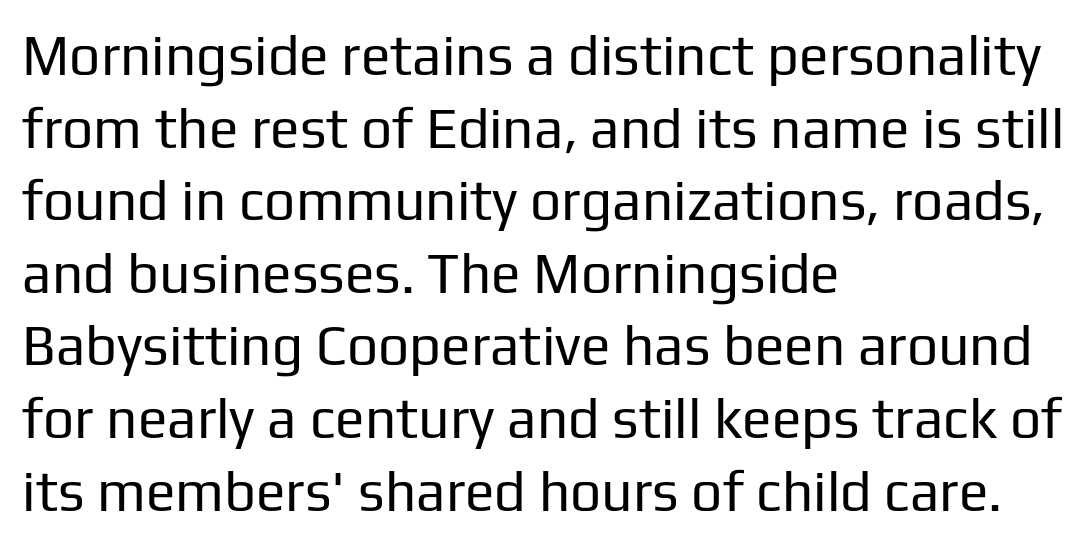
Q: Is the text bold? A: No.
Q: Is the text italic (slanted)? A: No, it is upright.
Q: Is the typeface a serif or a sans-serif typeface? A: Sans-serif.
Q: Is the text underlined? A: No.
Q: How is the paragraph aligned? A: Left-aligned.
Q: Is the spacing between letters normal or unusually wide? A: Normal.
Q: Is the spacing between lines tight, normal or loose? A: Normal.
Q: Width (condensed, normal, or wide)? A: Normal.
Q: Stroke contrast? A: Low.
Q: x-height? A: Medium.
Q: Monospaced? A: No.
